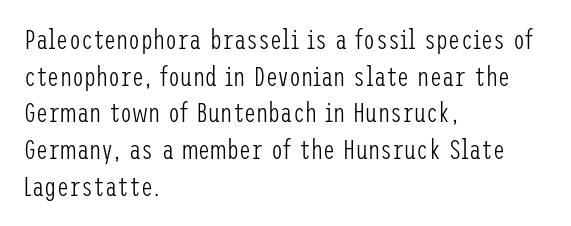
Q: Is the text bold? A: No.
Q: Is the text italic (slanted)? A: No, it is upright.
Q: Is the text underlined? A: No.
Q: How is the paragraph aligned? A: Left-aligned.
Q: Is the spacing between letters normal or unusually wide? A: Normal.
Q: Is the spacing between lines tight, normal or loose? A: Normal.
